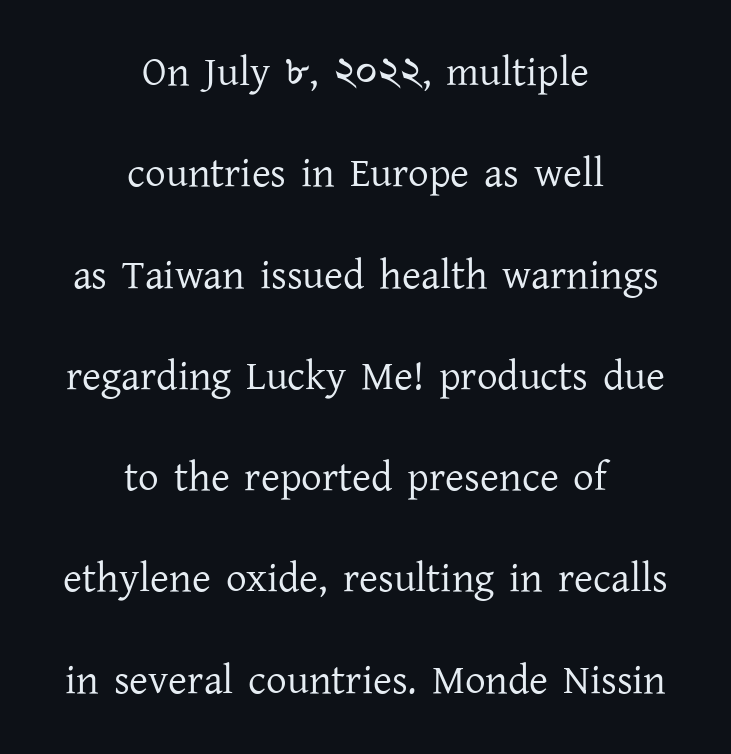
Varying glyph widths throughout — classic text-font behaviour. No italicization has been applied; the sample stays upright. The font sits on the lighter half of the weight spectrum, regular included. These lines are composed in type with serifs.
